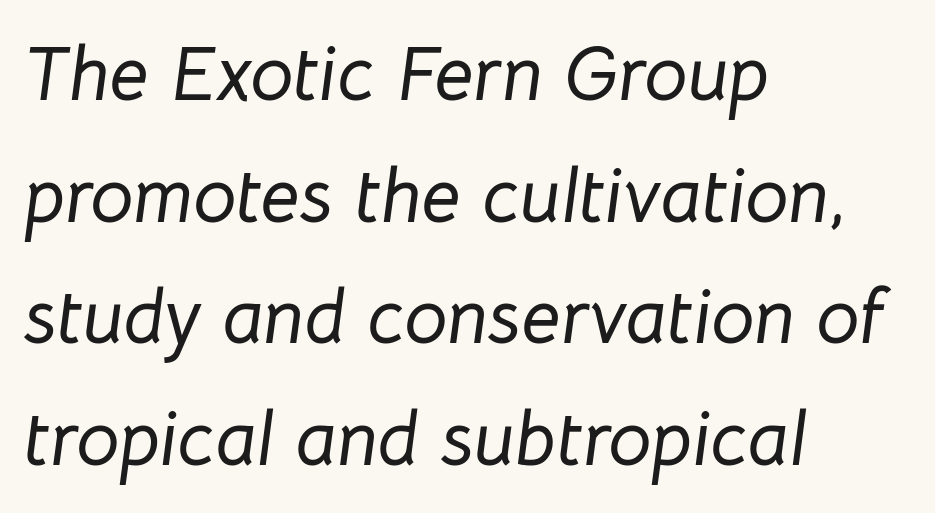
The image shows 77 px text type, italic (leaning right); set left-aligned, normal line spacing (1.58x), normal letter spacing, not underlined; low stroke contrast and a medium x-height.
